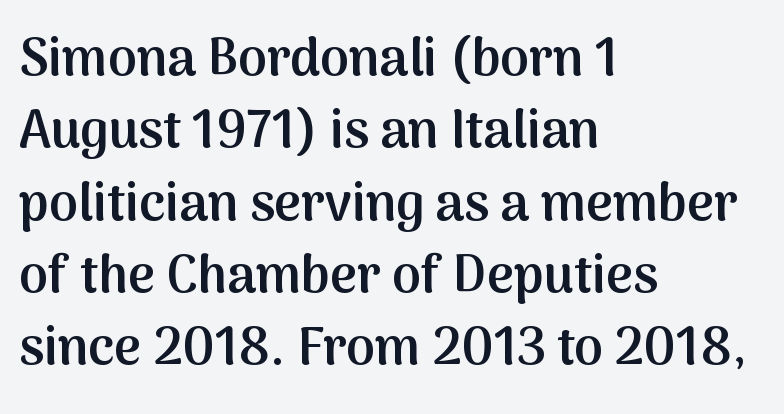
The passage shown is typed in a proportional face where columns would drift. These lines are set flush left with a ragged right edge. Line spacing here is normal. The tracking reads as untouched default to a designer's eye.
